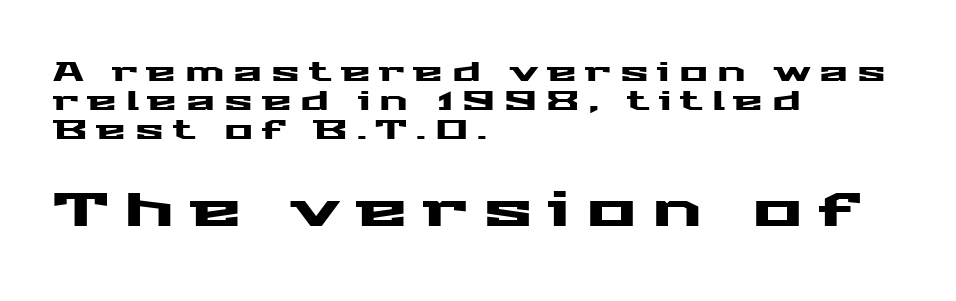
Q: Is the text italic (slanted)? A: No, it is upright.
Q: Is the typeface a serif or a sans-serif typeface? A: Sans-serif.
Q: Is the text underlined? A: No.
Q: How is the paragraph aligned? A: Left-aligned.
Q: Is the spacing between letters normal or unusually wide? A: Unusually wide.
Q: Is the spacing between lines tight, normal or loose? A: Tight.
Q: Which block of text is set in a larger size, the first (top) or the second (bottom)? A: The second (bottom) one.
Q: Width (condensed, normal, or wide)? A: Wide.
Q: Stroke contrast? A: Medium.
Q: x-height? A: Medium.
Q: Monospaced? A: No.
